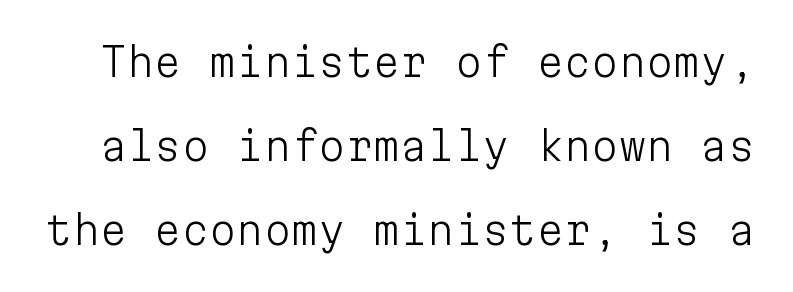
{"serif": "no", "italic": "no", "bold": "no", "weight": "light", "width": "normal", "stroke_contrast": "low", "x_height": "medium", "monospaced": "yes", "underline": "no", "line_spacing": "loose", "line_spacing_ratio": 2.16, "letter_spacing": "normal", "letter_spacing_em": 0.0, "glyph_px": 39}
